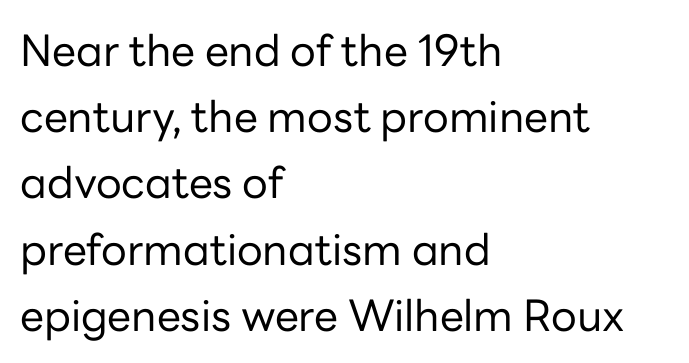
Varying glyph widths throughout — classic text-font behaviour. Short and long lines alike share a common starting point at left. Nope, not italic — everything's standing straight. Serifs: no, the terminals of the letterforms are clean. Vertically, the passage feels balanced, rows spaced as you'd expect. The area under the type is left untouched.
